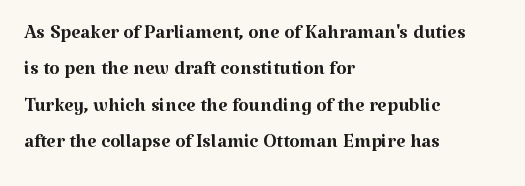
Q: Is the text bold? A: No.
Q: Is the text italic (slanted)? A: No, it is upright.
Q: Is the text underlined? A: No.
Q: How is the paragraph aligned? A: Left-aligned.
Q: Is the spacing between letters normal or unusually wide? A: Normal.
Q: Is the spacing between lines tight, normal or loose? A: Normal.
